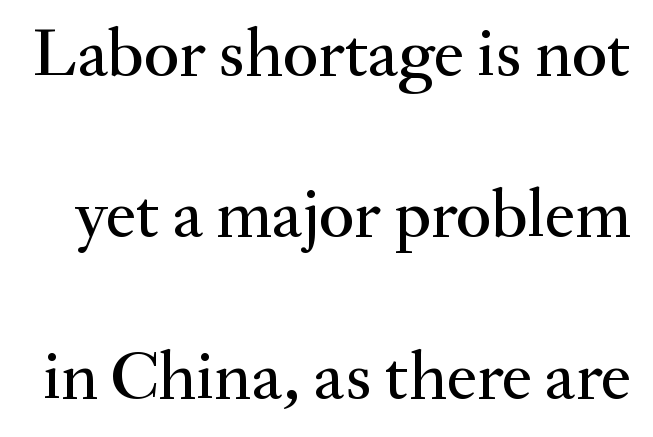
The image shows 69 px serif type, upright; set loose line spacing (2.34x), normal letter spacing, not underlined; medium stroke contrast and a small x-height.
